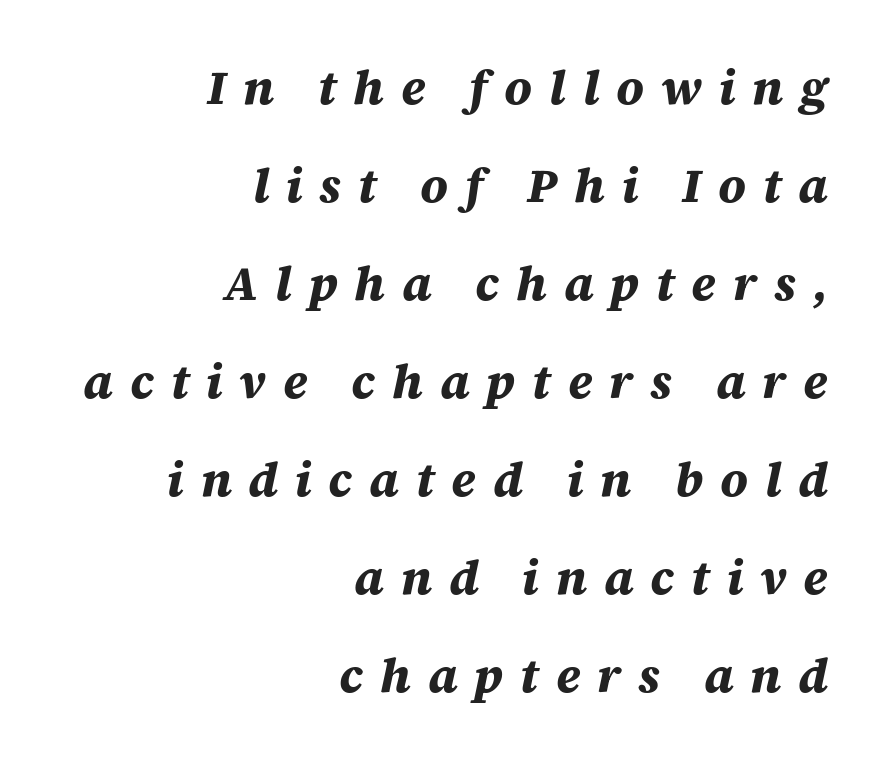
{"italic": "yes", "lean": "right", "slant_degrees": 12, "bold": "yes", "weight": "bold", "width": "normal", "stroke_contrast": "medium", "x_height": "large", "monospaced": "no", "underline": "no", "align": "right", "line_spacing": "loose", "line_spacing_ratio": 2.04, "letter_spacing": "wide", "letter_spacing_em": 0.35, "glyph_px": 48}
